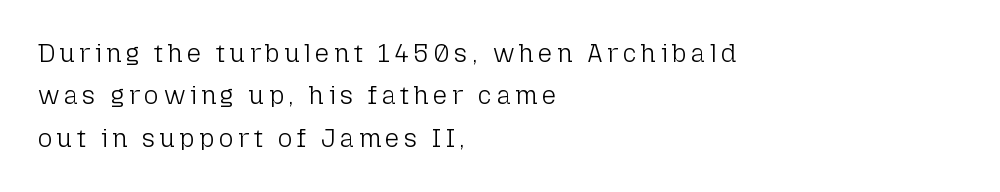
The image shows 25 px text type, upright; set left-aligned, normal line spacing (1.7x), not underlined.
